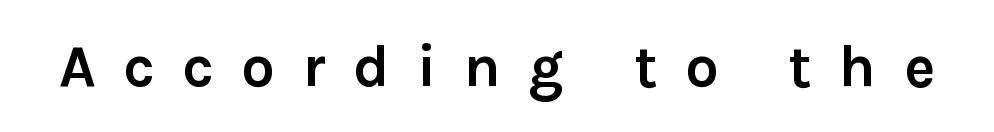
The image shows 59 px semibold sans-serif type, upright; set unusually wide letter spacing (+0.47 em), not underlined; low stroke contrast and a medium x-height.
